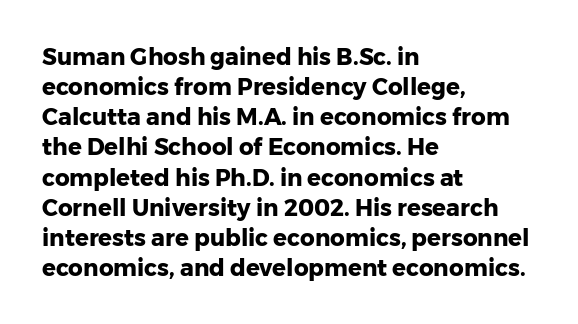
Q: Is the text bold? A: Yes.
Q: Is the text italic (slanted)? A: No, it is upright.
Q: Is the text underlined? A: No.
Q: How is the paragraph aligned? A: Left-aligned.
Q: Is the spacing between letters normal or unusually wide? A: Normal.
Q: Is the spacing between lines tight, normal or loose? A: Normal.
